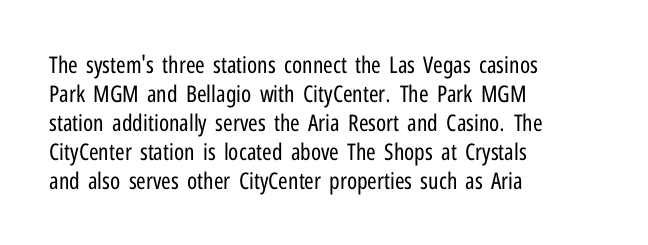
{"italic": "no", "bold": "no", "underline": "no", "align": "left", "line_spacing": "normal", "line_spacing_ratio": 1.26, "letter_spacing": "normal", "letter_spacing_em": 0.0, "glyph_px": 23}
